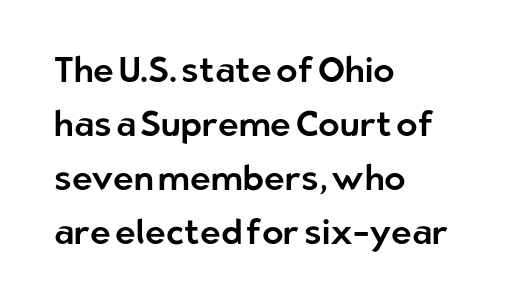
{"serif": "no", "italic": "no", "width": "normal", "stroke_contrast": "low", "x_height": "medium", "monospaced": "no", "underline": "no", "align": "left", "line_spacing": "normal", "line_spacing_ratio": 1.54, "letter_spacing": "normal", "letter_spacing_em": 0.0, "glyph_px": 35}
